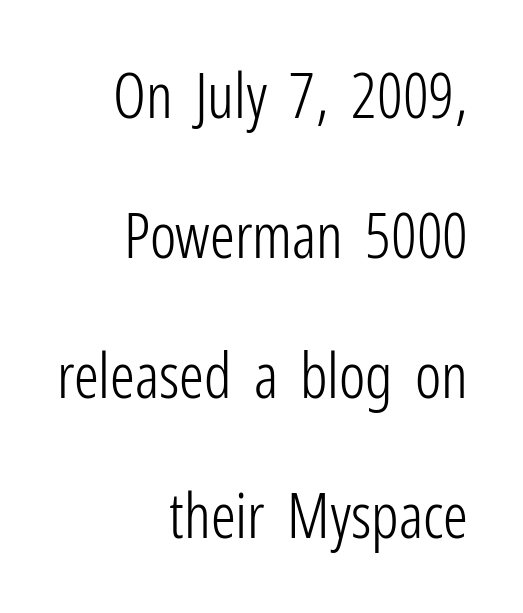
Q: Is the text bold? A: No.
Q: Is the text italic (slanted)? A: No, it is upright.
Q: Is the typeface a serif or a sans-serif typeface? A: Sans-serif.
Q: Is the text underlined? A: No.
Q: How is the paragraph aligned? A: Right-aligned.
Q: Is the spacing between letters normal or unusually wide? A: Normal.
Q: Is the spacing between lines tight, normal or loose? A: Loose.
Q: Width (condensed, normal, or wide)? A: Condensed.
Q: Stroke contrast? A: Low.
Q: x-height? A: Medium.
Q: Monospaced? A: No.
